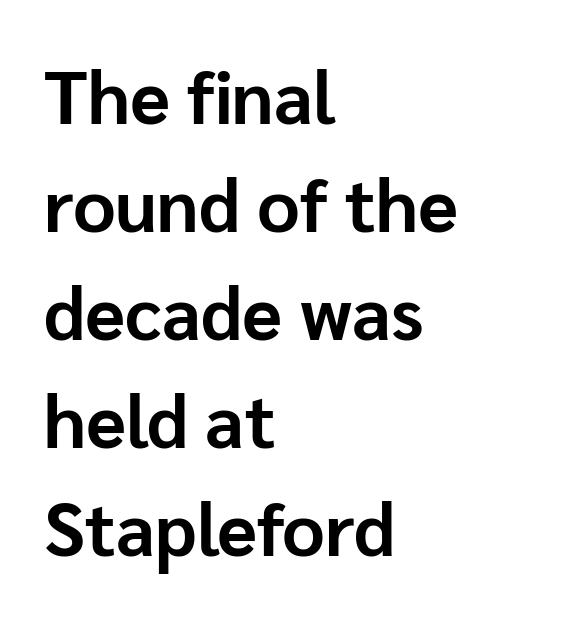
Q: Is the text bold? A: Yes.
Q: Is the text italic (slanted)? A: No, it is upright.
Q: Is the typeface a serif or a sans-serif typeface? A: Sans-serif.
Q: Is the text underlined? A: No.
Q: How is the paragraph aligned? A: Left-aligned.
Q: Is the spacing between letters normal or unusually wide? A: Normal.
Q: Is the spacing between lines tight, normal or loose? A: Normal.
Q: Width (condensed, normal, or wide)? A: Normal.
Q: Stroke contrast? A: Low.
Q: x-height? A: Medium.
Q: Monospaced? A: No.
